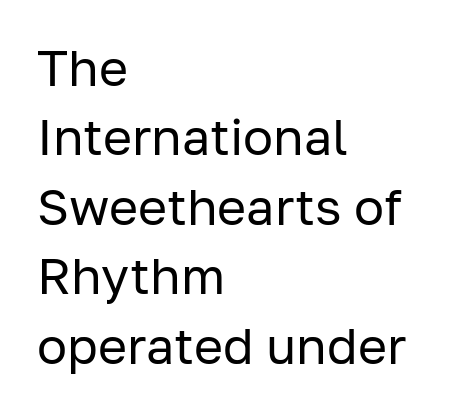
{"serif": "no", "italic": "no", "bold": "no", "weight": "regular", "width": "normal", "stroke_contrast": "low", "x_height": "medium", "monospaced": "no", "underline": "no", "align": "left", "line_spacing": "normal", "line_spacing_ratio": 1.39, "letter_spacing": "normal", "letter_spacing_em": 0.0, "glyph_px": 50}
